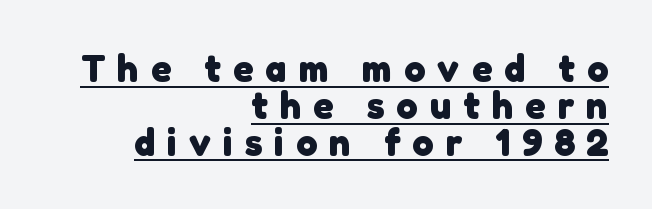
If you measured baseline to baseline, you'd find a short distance. These characters rest on top of a visible drawn line. In terms of letterform style, serifs are entirely absent. Someone cranked the tracking dial way up on this one.
